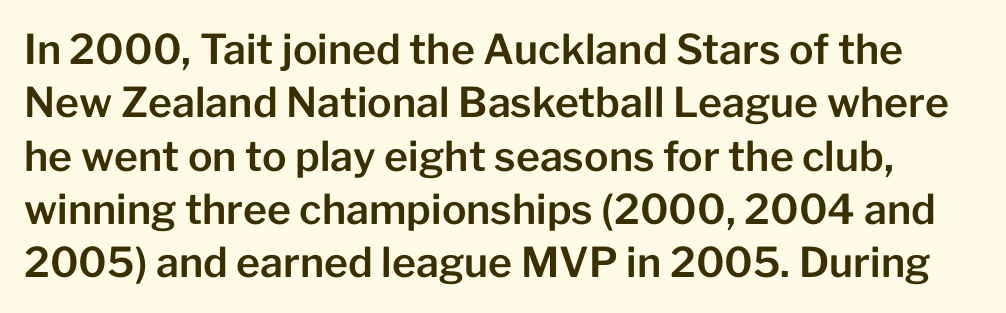
Q: Is the text italic (slanted)? A: No, it is upright.
Q: Is the typeface a serif or a sans-serif typeface? A: Sans-serif.
Q: Is the text underlined? A: No.
Q: Is the spacing between letters normal or unusually wide? A: Normal.
Q: Is the spacing between lines tight, normal or loose? A: Normal.
Q: Width (condensed, normal, or wide)? A: Normal.
Q: Stroke contrast? A: Low.
Q: x-height? A: Medium.
Q: Monospaced? A: No.
